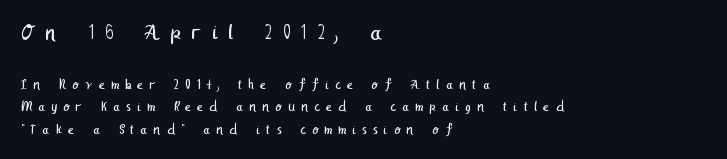
{"bold": "no", "underline": "no", "align": "left", "line_spacing": "normal", "line_spacing_ratio": 1.62, "letter_spacing": "wide", "letter_spacing_em": 0.44, "larger_block": "first", "size_ratio": 1.64, "glyph_px": 23}
